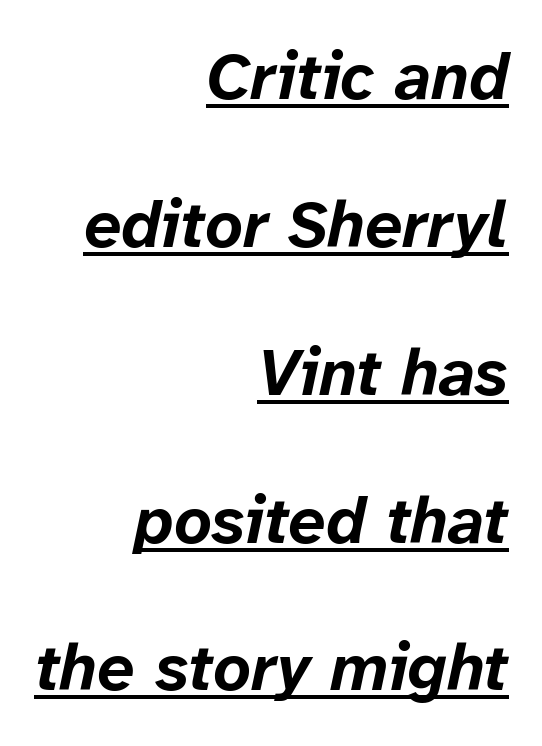
This sample trades compactness for vertical openness between lines. Decoration check: the copy is underlined. The horizontal fit of the characters is conventional and even. The lettering tilts uniformly, giving the passage an italic look. The passage shown is typed in a proportional face where columns would drift.
